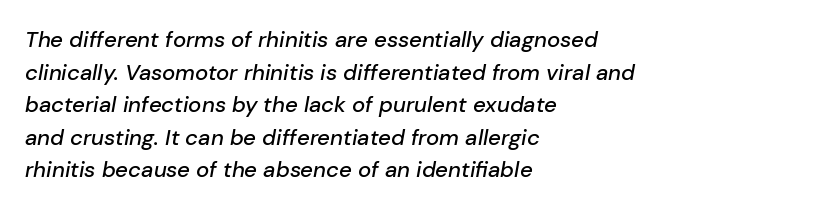
The image shows 22 px text type, italic (leaning right); set left-aligned, normal line spacing (1.48x), normal letter spacing, not underlined.
